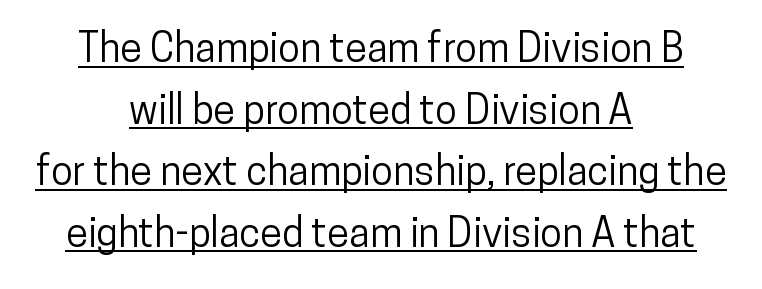
A rule runs beneath these lines of type. Rendered with straight, roman letterforms. Vertically, the passage feels balanced, rows spaced as you'd expect. Horizontally, the lines are justified to the midpoint only.
